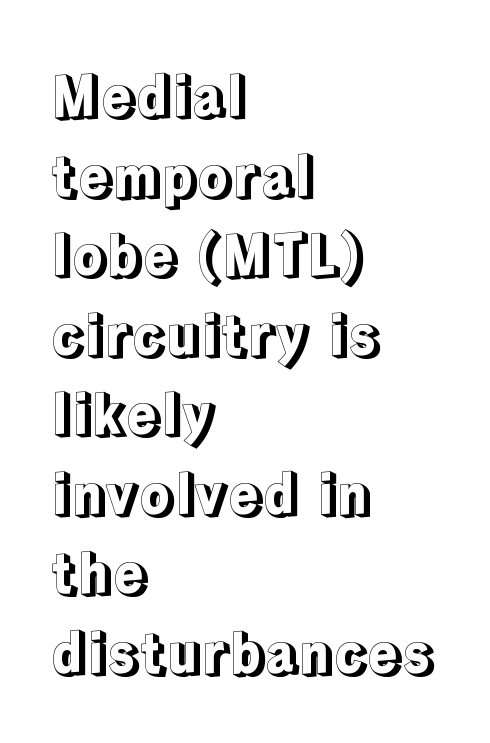
Which margin do the lines hug? The left one — the right edge is uneven. The type is set solid horizontally, with unmodified tracking. Ordinary non-slanted type is in use. The letters advance in unequal steps, a hallmark of proportional type.
